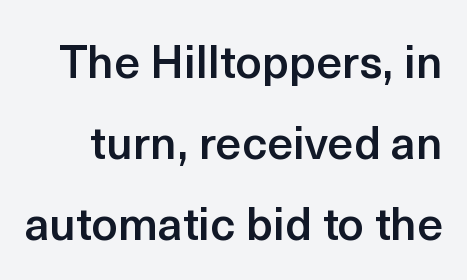
Q: Is the text bold? A: Semi-bold.
Q: Is the text italic (slanted)? A: No, it is upright.
Q: Is the typeface a serif or a sans-serif typeface? A: Sans-serif.
Q: Is the text underlined? A: No.
Q: Is the spacing between letters normal or unusually wide? A: Normal.
Q: Width (condensed, normal, or wide)? A: Normal.
Q: x-height? A: Medium.
Q: Monospaced? A: No.
